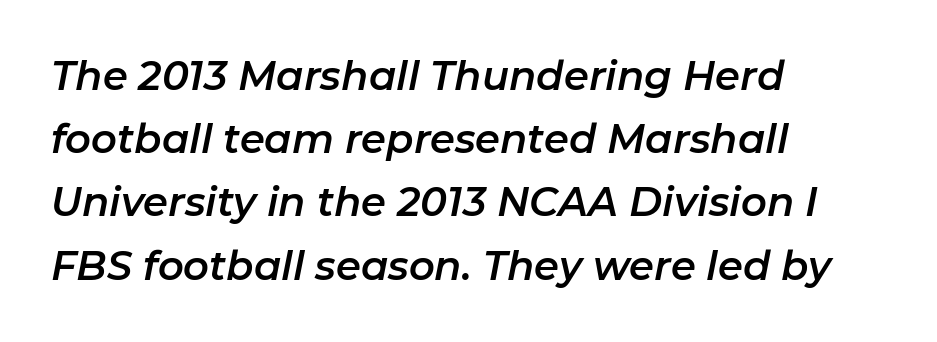
{"italic": "yes", "lean": "right", "slant_degrees": 11, "width": "normal", "stroke_contrast": "low", "x_height": "medium", "monospaced": "no", "underline": "no", "align": "left", "line_spacing": "normal", "line_spacing_ratio": 1.58, "letter_spacing": "normal", "letter_spacing_em": 0.0, "glyph_px": 40}
